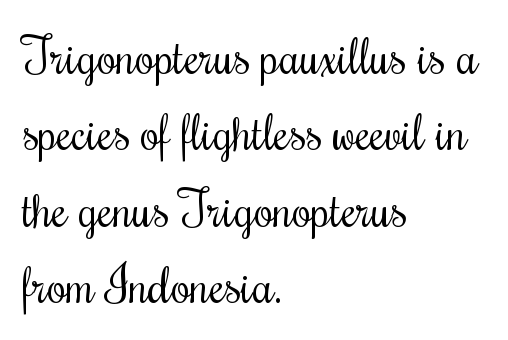
The image shows 49 px regular-weight, condensed serif type; set left-aligned, normal line spacing (1.56x), normal letter spacing, not underlined; medium stroke contrast and a small x-height.
